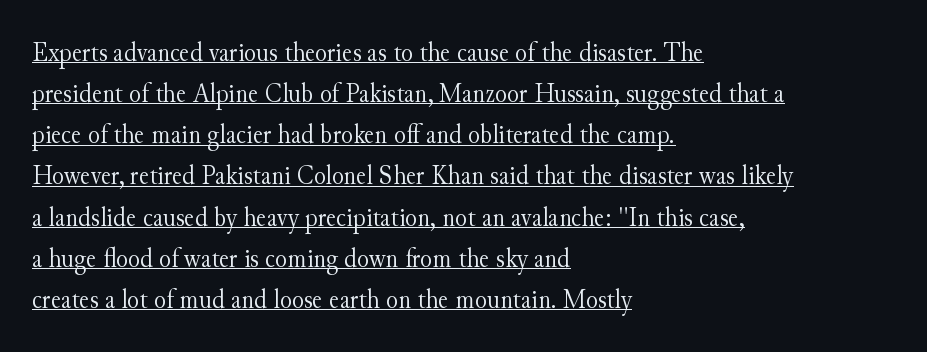
{"serif": "yes", "italic": "no", "bold": "no", "weight": "light", "width": "normal", "stroke_contrast": "medium", "x_height": "small", "monospaced": "no", "underline": "yes", "align": "left", "line_spacing": "normal", "line_spacing_ratio": 1.47, "letter_spacing": "normal", "letter_spacing_em": 0.0, "glyph_px": 28}
